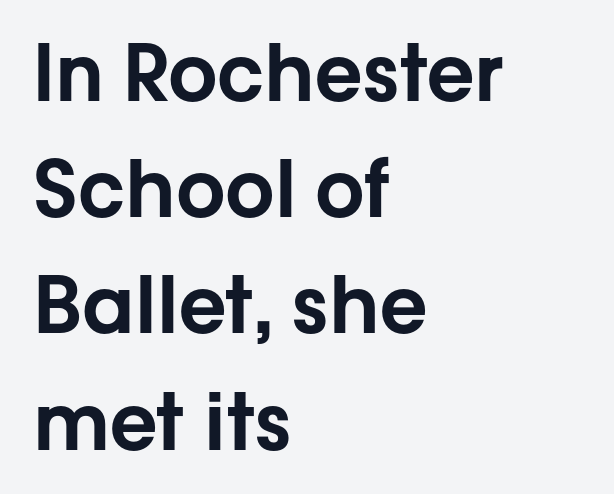
Each letter keeps its own natural width here, so spacing adapts to shape. It's the straight-up-and-down kind of type. No extra tracking has been applied to these lines. Visually the block forms a straight wall on the left and a jagged coastline on the right.
